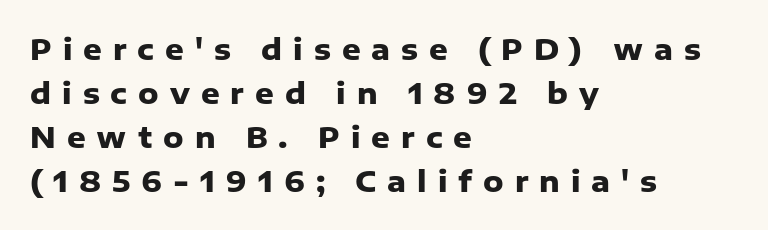
Q: Is the text bold? A: Yes.
Q: Is the text italic (slanted)? A: No, it is upright.
Q: Is the typeface a serif or a sans-serif typeface? A: Sans-serif.
Q: Is the text underlined? A: No.
Q: How is the paragraph aligned? A: Left-aligned.
Q: Is the spacing between letters normal or unusually wide? A: Unusually wide.
Q: Is the spacing between lines tight, normal or loose? A: Normal.
Q: Width (condensed, normal, or wide)? A: Normal.
Q: Stroke contrast? A: Low.
Q: x-height? A: Medium.
Q: Monospaced? A: No.
